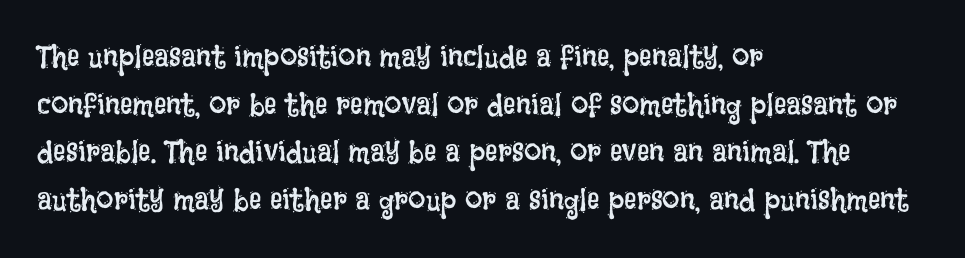
The image shows 31 px regular-weight, condensed type, upright; set left-aligned, normal line spacing (1.54x), normal letter spacing, not underlined; low stroke contrast and a large x-height.
